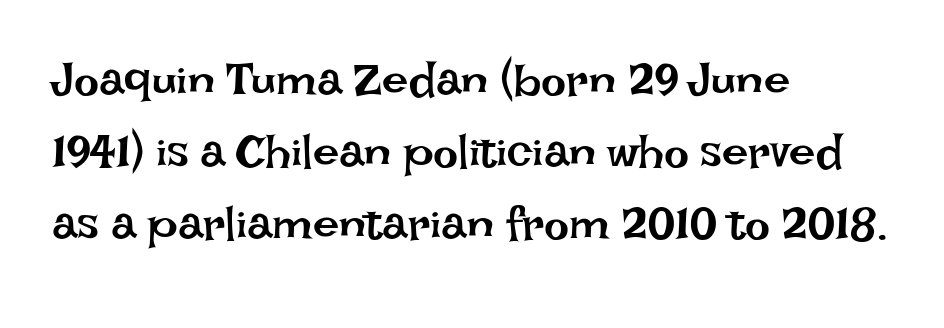
The image shows 47 px regular-weight type, upright; set left-aligned, normal line spacing (1.53x), normal letter spacing, not underlined; low stroke contrast and a large x-height.
